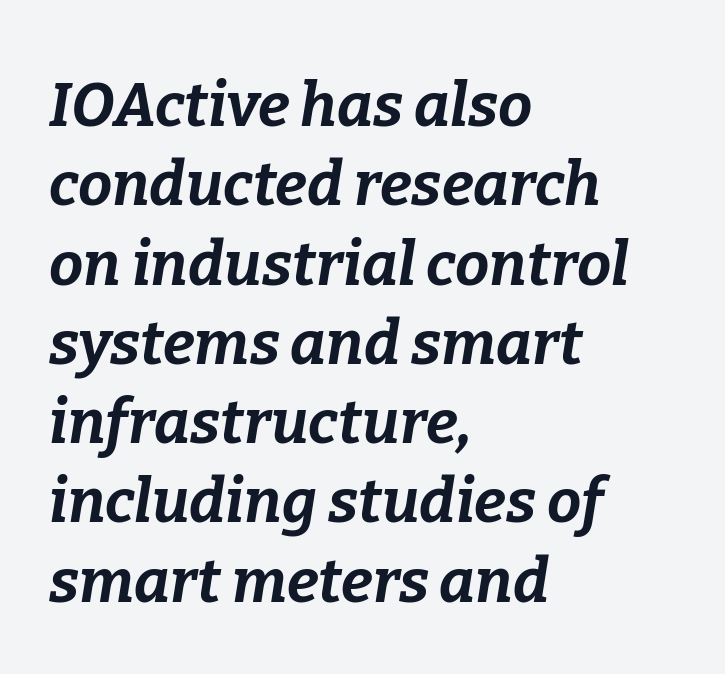
The image shows 61 px bold type, italic (leaning right); set left-aligned, normal line spacing (1.3x), normal letter spacing, not underlined; low stroke contrast and a medium x-height.
